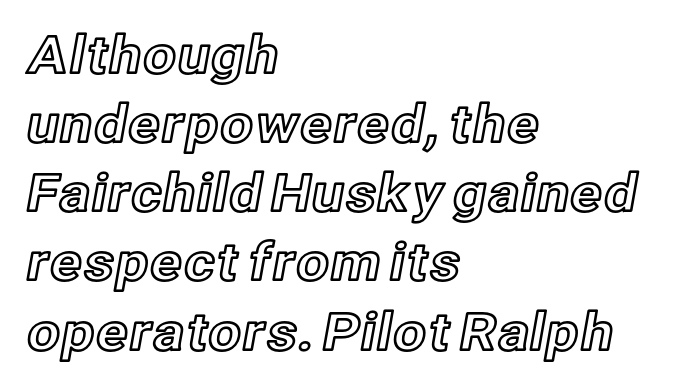
Honestly, there is no underline to notice here at all. The designer left line spacing at the default. Look at the tracking — it's just the regular setting, nothing added. The rag falls on the right side of this text block.
